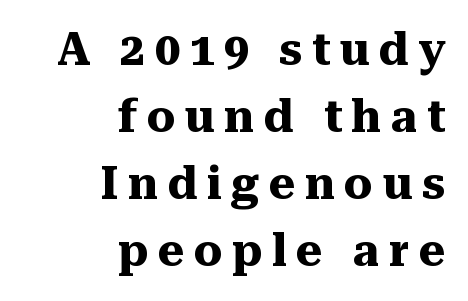
{"serif": "yes", "italic": "no", "bold": "yes", "weight": "heavy", "width": "normal", "stroke_contrast": "medium", "x_height": "medium", "monospaced": "no", "underline": "no", "align": "right", "line_spacing": "normal", "line_spacing_ratio": 1.49, "letter_spacing": "wide", "letter_spacing_em": 0.21, "glyph_px": 45}
